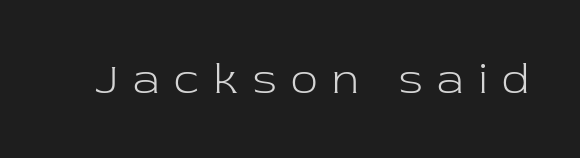
The image shows 44 px light serif type, upright; set unusually wide letter spacing (+0.34 em), not underlined; low stroke contrast and a medium x-height.
